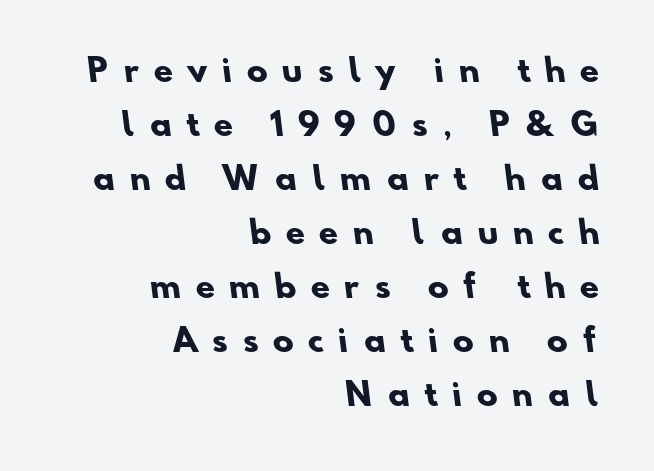
The font family rendered here belongs to the sans-serif group. Tracking here is generous; glyphs stand well apart from one another. Character widths vary here, with narrow letters taking less room than wide ones. Letters rest on an invisible, unmarked baseline. Line endings align vertically; line beginnings do not.
